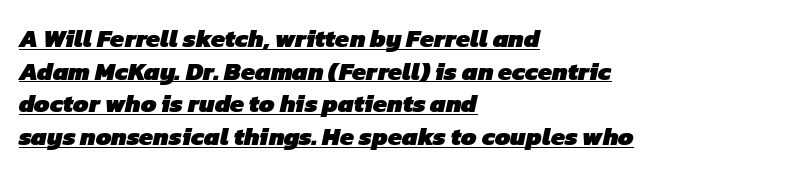
{"bold": "yes", "underline": "yes", "align": "left", "line_spacing": "normal", "line_spacing_ratio": 1.31, "letter_spacing": "normal", "letter_spacing_em": 0.0, "glyph_px": 25}
